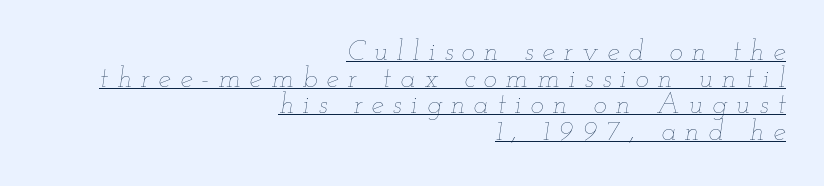
The image shows 28 px thin, wide type, italic (leaning right); set right-aligned, tight line spacing (0.95x), unusually wide letter spacing (+0.32 em), underlined; low stroke contrast and a small x-height.
